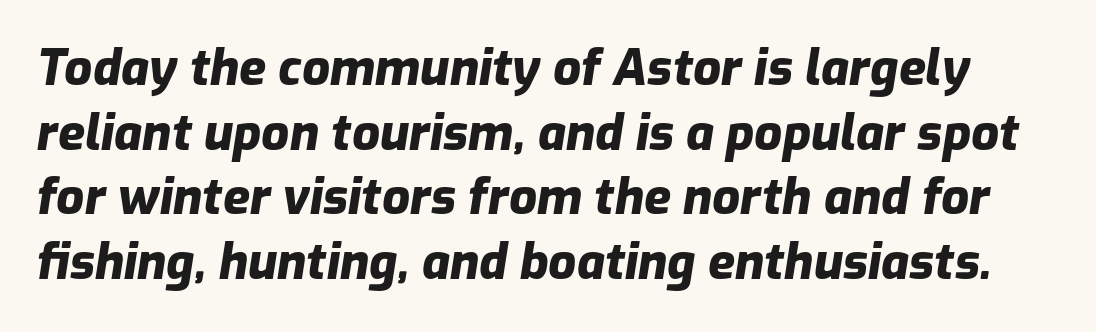
The gaps between neighbouring characters are ordinary and unremarkable. The strip under each line holds only bare page. Character widths vary here, with narrow letters taking less room than wide ones. Quick note: interline space is typical.
